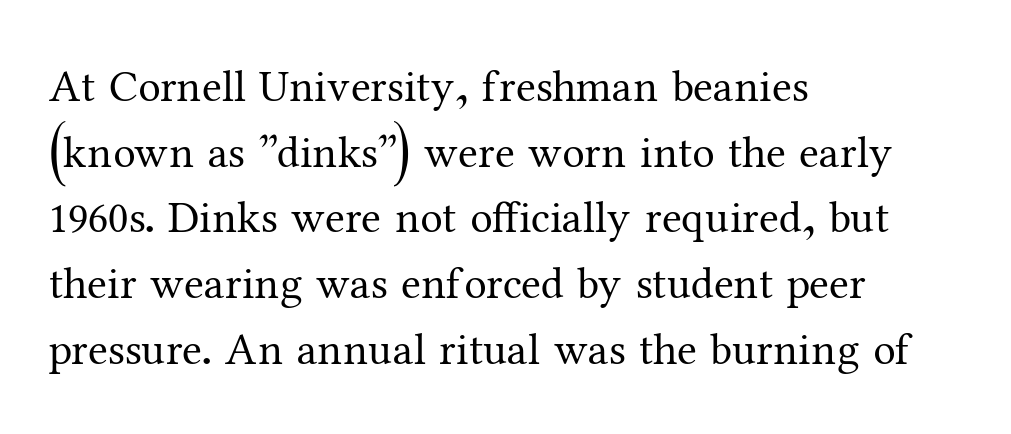
The letters sit at their default tracking, neither squeezed nor spread. Do the characters align in a grid? No, the font is proportional. Rendered with straight, roman letterforms. Caption: multi-line text, flush left, ragged right. The baseline area is clear. This rendering employs a face with finishing strokes, i.e., a serif.
